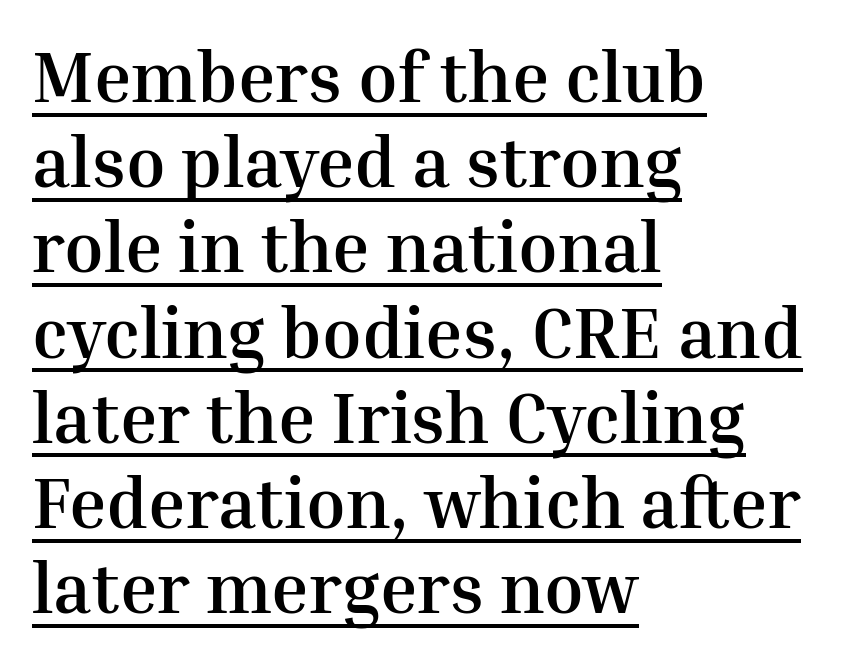
Q: Is the text bold? A: Yes.
Q: Is the text italic (slanted)? A: No, it is upright.
Q: Is the typeface a serif or a sans-serif typeface? A: Serif.
Q: Is the text underlined? A: Yes.
Q: How is the paragraph aligned? A: Left-aligned.
Q: Is the spacing between letters normal or unusually wide? A: Normal.
Q: Width (condensed, normal, or wide)? A: Normal.
Q: Stroke contrast? A: Medium.
Q: x-height? A: Medium.
Q: Monospaced? A: No.
